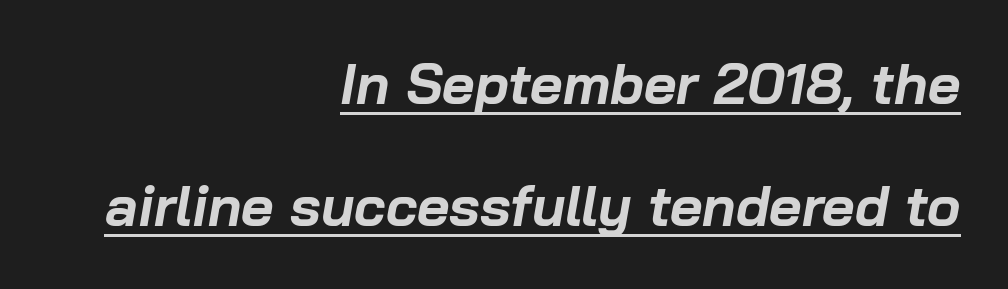
The image shows 56 px bold type, italic (leaning right); set right-aligned, loose line spacing (2.18x), normal letter spacing, underlined; low stroke contrast and a medium x-height.
